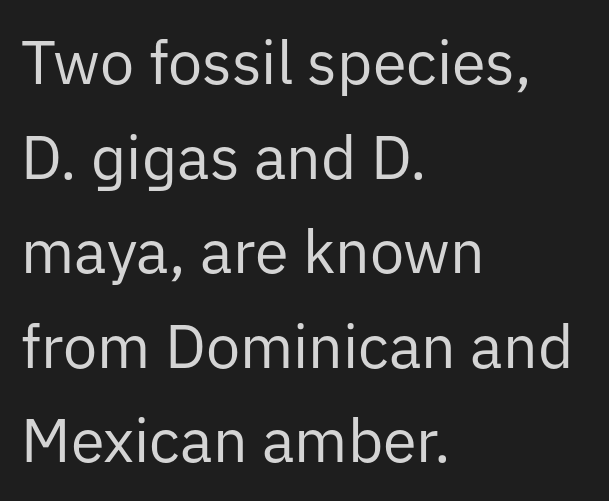
Q: Is the text bold? A: No.
Q: Is the text italic (slanted)? A: No, it is upright.
Q: Is the typeface a serif or a sans-serif typeface? A: Sans-serif.
Q: Is the text underlined? A: No.
Q: How is the paragraph aligned? A: Left-aligned.
Q: Is the spacing between letters normal or unusually wide? A: Normal.
Q: Is the spacing between lines tight, normal or loose? A: Normal.
Q: Width (condensed, normal, or wide)? A: Normal.
Q: Stroke contrast? A: Low.
Q: x-height? A: Medium.
Q: Monospaced? A: No.
